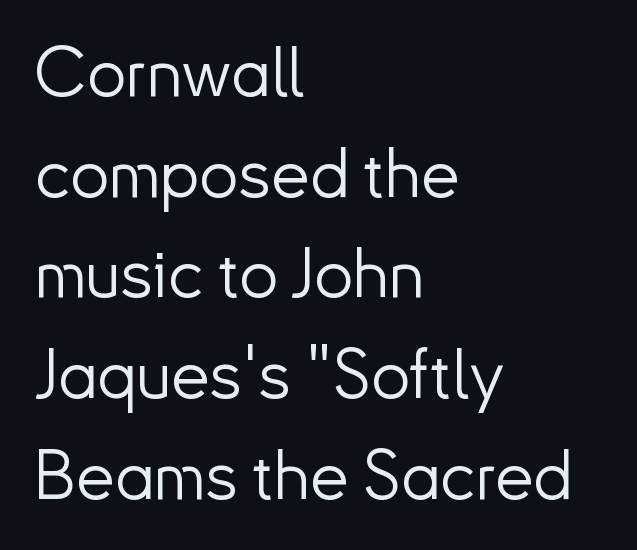
{"serif": "no", "italic": "no", "bold": "no", "weight": "light", "width": "normal", "stroke_contrast": "low", "x_height": "small", "monospaced": "no", "underline": "no", "align": "left", "line_spacing": "normal", "line_spacing_ratio": 1.46, "letter_spacing": "normal", "letter_spacing_em": 0.0, "glyph_px": 69}
